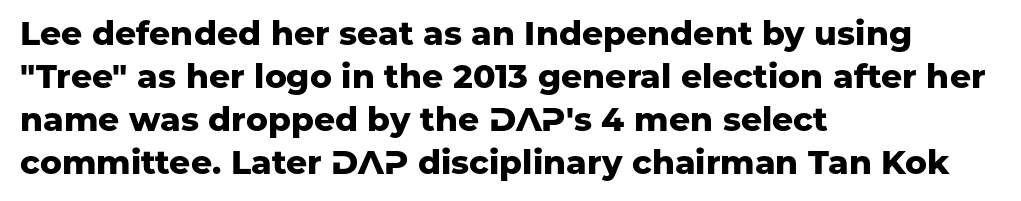
{"serif": "no", "italic": "no", "bold": "yes", "weight": "heavy", "width": "normal", "stroke_contrast": "low", "x_height": "medium", "monospaced": "no", "underline": "no", "align": "left", "line_spacing": "normal", "line_spacing_ratio": 1.3, "letter_spacing": "normal", "letter_spacing_em": 0.0, "glyph_px": 33}
